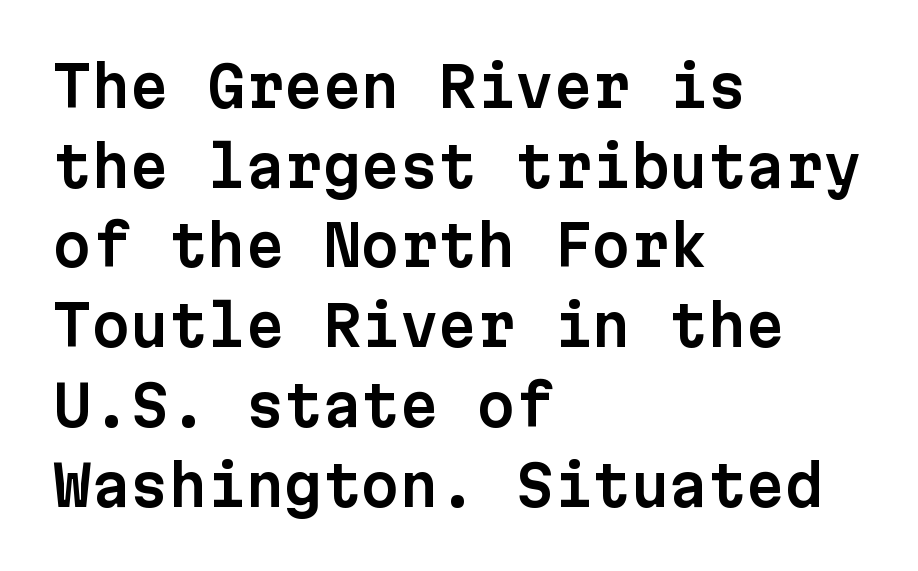
Q: Is the text italic (slanted)? A: No, it is upright.
Q: Is the typeface a serif or a sans-serif typeface? A: Sans-serif.
Q: Is the text underlined? A: No.
Q: How is the paragraph aligned? A: Left-aligned.
Q: Is the spacing between letters normal or unusually wide? A: Normal.
Q: Is the spacing between lines tight, normal or loose? A: Normal.
Q: Width (condensed, normal, or wide)? A: Normal.
Q: Stroke contrast? A: Low.
Q: x-height? A: Medium.
Q: Monospaced? A: Yes.
